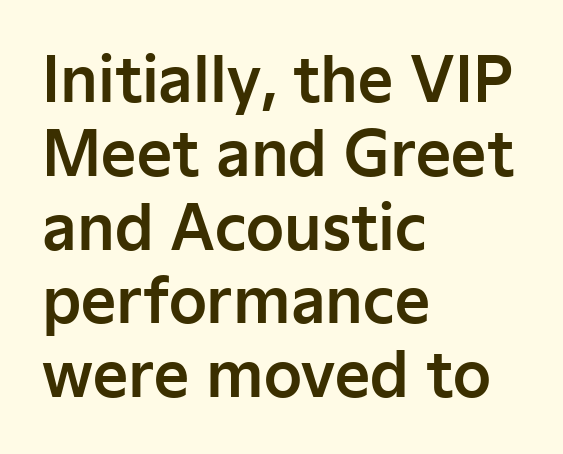
The image shows 61 px sans-serif type, upright; set left-aligned, line spacing 1.21x, normal letter spacing, not underlined; low stroke contrast and a medium x-height.
